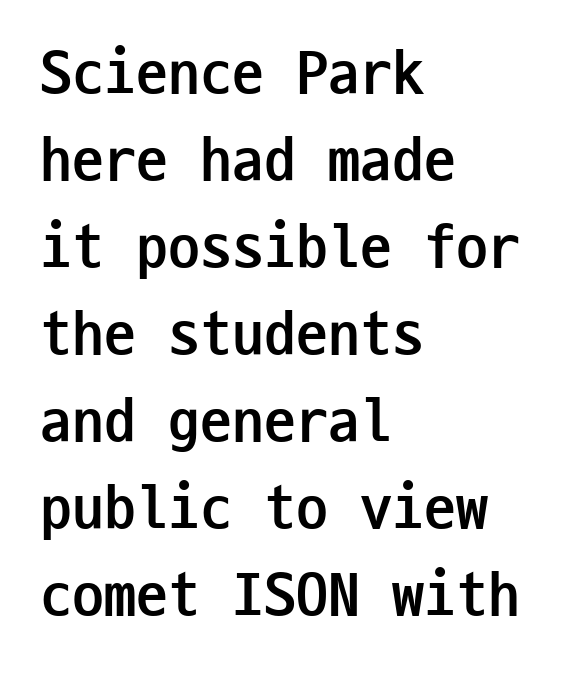
The image shows 64 px semibold, condensed sans-serif type, upright, monospaced; set left-aligned, normal line spacing (1.36x), normal letter spacing, not underlined; low stroke contrast and a medium x-height.
